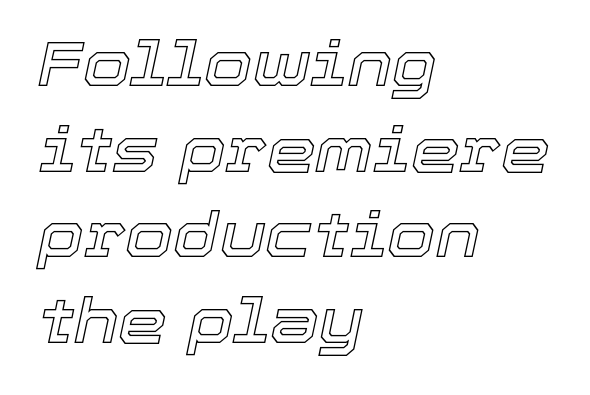
Q: Is the text italic (slanted)? A: Yes, it leans right by about 12 degrees.
Q: Is the text underlined? A: No.
Q: How is the paragraph aligned? A: Left-aligned.
Q: Is the spacing between letters normal or unusually wide? A: Normal.
Q: Is the spacing between lines tight, normal or loose? A: Normal.
Q: Width (condensed, normal, or wide)? A: Normal.
Q: x-height? A: Medium.
Q: Monospaced? A: No.
